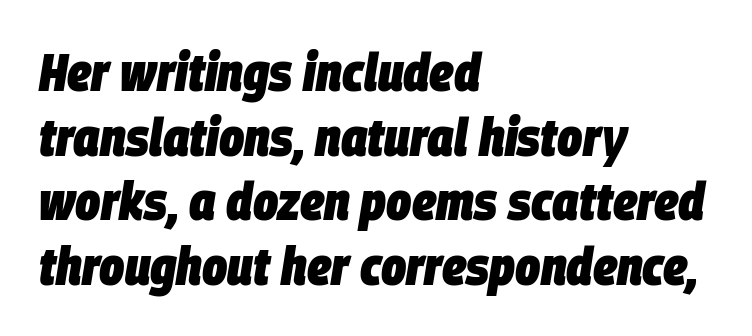
The image shows 53 px heavy, condensed type, italic (leaning right); set left-aligned, line spacing 1.22x, normal letter spacing, not underlined; low stroke contrast and a large x-height.
